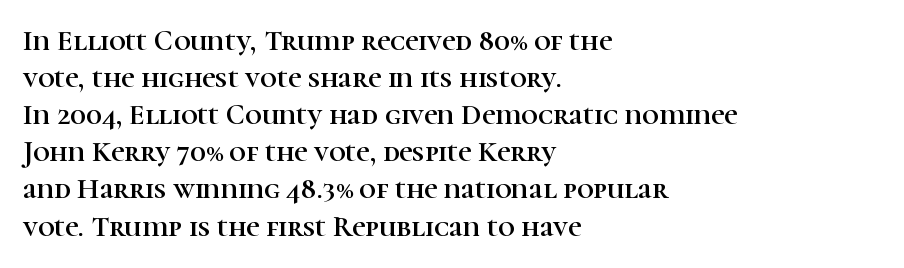
{"serif": "yes", "italic": "no", "width": "normal", "stroke_contrast": "high", "x_height": "medium", "monospaced": "no", "underline": "no", "align": "left", "line_spacing": "normal", "line_spacing_ratio": 1.28, "letter_spacing": "normal", "letter_spacing_em": 0.0, "glyph_px": 29}
